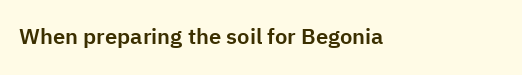
The image shows 22 px text type, upright; set normal letter spacing, not underlined.
